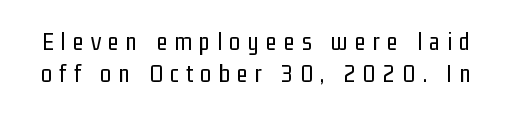
The image shows 25 px text type, upright; set normal line spacing (1.28x), unusually wide letter spacing (+0.29 em), not underlined.
